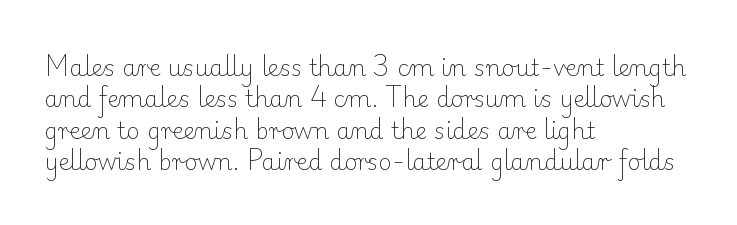
One glance says typical: line gaps are just what's usual. What stands out about the letter spacing? Nothing — it is the standard amount. This reads as an unemphasized weight, regular at the heaviest. The text block is weighted toward the left margin, trailing off unevenly rightward. Descender tails drop into unmarked territory. The specimen reads as upright at a glance.
